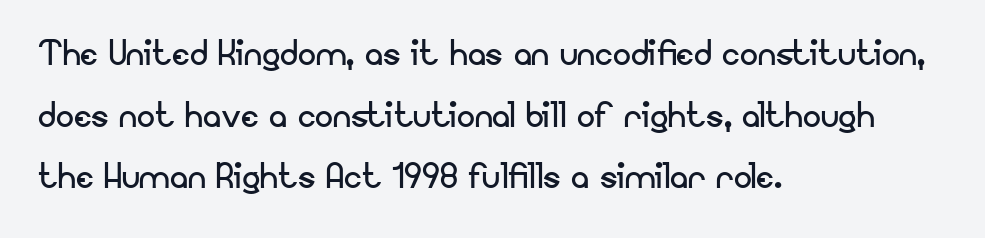
{"serif": "no", "italic": "no", "bold": "no", "weight": "regular", "width": "normal", "stroke_contrast": "low", "x_height": "small", "monospaced": "no", "underline": "no", "align": "left", "line_spacing": "normal", "line_spacing_ratio": 1.37, "letter_spacing": "normal", "letter_spacing_em": 0.0, "glyph_px": 45}
